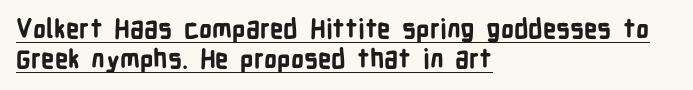
Q: Is the text bold? A: Yes.
Q: Is the text italic (slanted)? A: No, it is upright.
Q: Is the text underlined? A: Yes.
Q: How is the paragraph aligned? A: Left-aligned.
Q: Is the spacing between letters normal or unusually wide? A: Normal.
